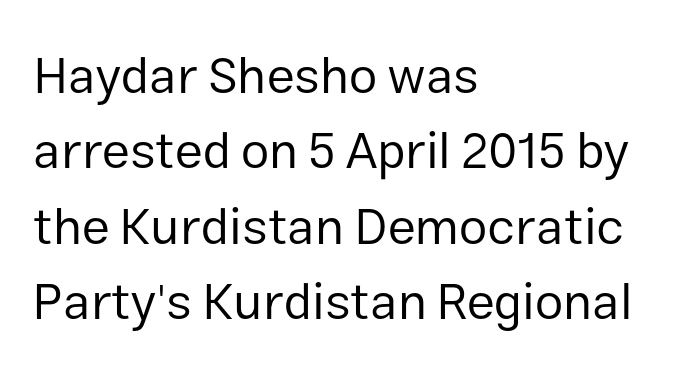
The image shows 51 px regular-weight sans-serif type, upright; set left-aligned, normal line spacing (1.48x), normal letter spacing, not underlined; low stroke contrast and a medium x-height.
